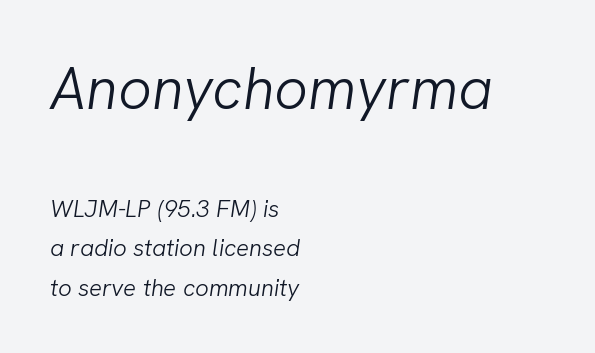
The cut favours lightness, reaching ordinary text weight at its darkest. Of the two passages, the one on top uses the larger point size. The passage is arranged the way most books set body copy — flush left. Compared with typical paragraphs, the rows here are spaced about the same. Caption: standard tracking, unaltered.
